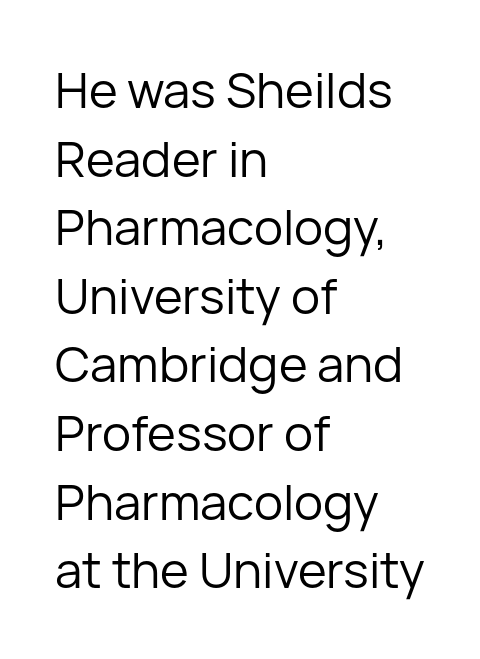
Q: Is the text bold? A: No.
Q: Is the text italic (slanted)? A: No, it is upright.
Q: Is the typeface a serif or a sans-serif typeface? A: Sans-serif.
Q: Is the text underlined? A: No.
Q: How is the paragraph aligned? A: Left-aligned.
Q: Is the spacing between letters normal or unusually wide? A: Normal.
Q: Is the spacing between lines tight, normal or loose? A: Normal.
Q: Width (condensed, normal, or wide)? A: Normal.
Q: Stroke contrast? A: Low.
Q: x-height? A: Medium.
Q: Monospaced? A: No.
